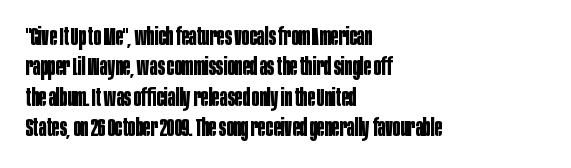
{"italic": "no", "bold": "yes", "underline": "no", "align": "left", "line_spacing_ratio": 1.22, "letter_spacing": "normal", "letter_spacing_em": 0.0, "glyph_px": 25}
